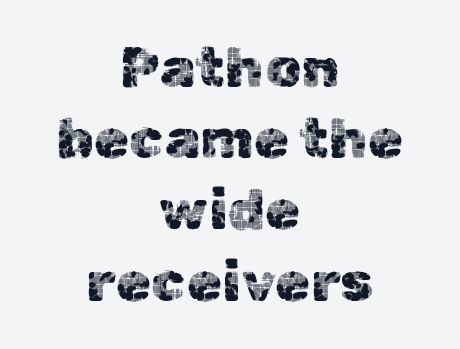
The image shows 57 px sans-serif type, upright; set centered, normal line spacing (1.25x), normal letter spacing, not underlined; a medium x-height.
